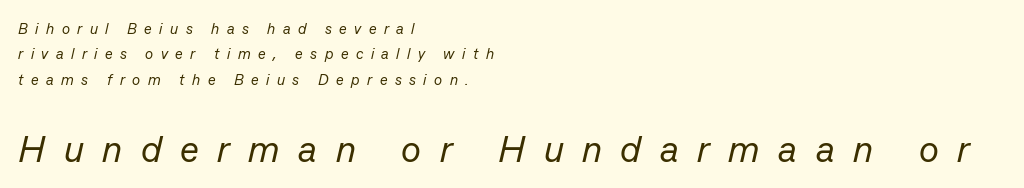
Q: Is the text bold? A: No.
Q: Is the text italic (slanted)? A: Yes, it leans right by about 13 degrees.
Q: Is the text underlined? A: No.
Q: How is the paragraph aligned? A: Left-aligned.
Q: Is the spacing between letters normal or unusually wide? A: Unusually wide.
Q: Is the spacing between lines tight, normal or loose? A: Normal.
Q: Which block of text is set in a larger size, the first (top) or the second (bottom)? A: The second (bottom) one.
Q: Width (condensed, normal, or wide)? A: Normal.
Q: Stroke contrast? A: Low.
Q: x-height? A: Medium.
Q: Monospaced? A: No.
